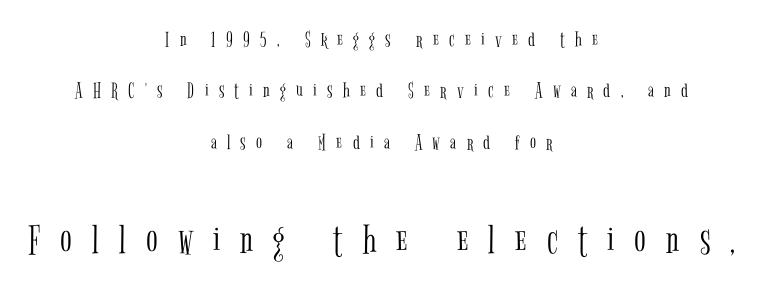
The image shows 43 px light, condensed serif type, upright; set centered, loose line spacing (2.34x), unusually wide letter spacing (+0.47 em), not underlined; the second (bottom) block is 1.95x larger; low stroke contrast and a medium x-height.
